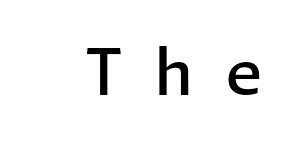
{"serif": "no", "italic": "no", "bold": "semi", "weight": "semibold", "width": "normal", "stroke_contrast": "low", "x_height": "medium", "underline": "no", "letter_spacing": "wide", "letter_spacing_em": 0.48, "glyph_px": 64}
